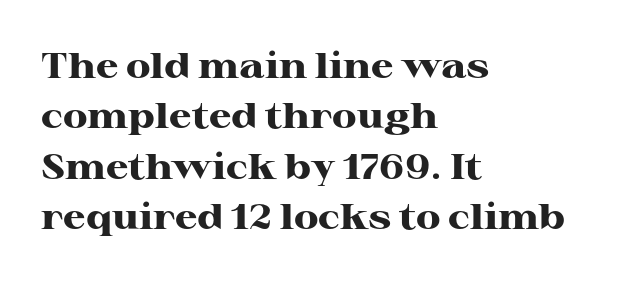
{"serif": "yes", "italic": "no", "bold": "yes", "weight": "heavy", "width": "wide", "stroke_contrast": "high", "x_height": "medium", "monospaced": "no", "underline": "no", "align": "left", "line_spacing": "normal", "line_spacing_ratio": 1.4, "letter_spacing": "normal", "letter_spacing_em": 0.0, "glyph_px": 36}
